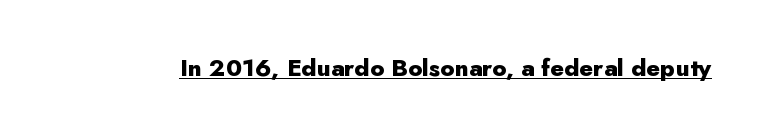
The image shows 24 px bold type, upright; set normal letter spacing, underlined.
